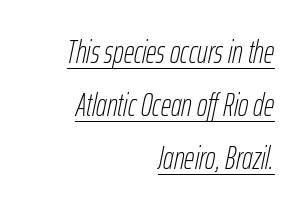
Q: Is the text bold? A: No.
Q: Is the text italic (slanted)? A: Yes, it leans right by about 12 degrees.
Q: Is the text underlined? A: Yes.
Q: How is the paragraph aligned? A: Right-aligned.
Q: Is the spacing between letters normal or unusually wide? A: Normal.
Q: Is the spacing between lines tight, normal or loose? A: Normal.
Q: Width (condensed, normal, or wide)? A: Condensed.
Q: Stroke contrast? A: Low.
Q: x-height? A: Medium.
Q: Monospaced? A: No.
